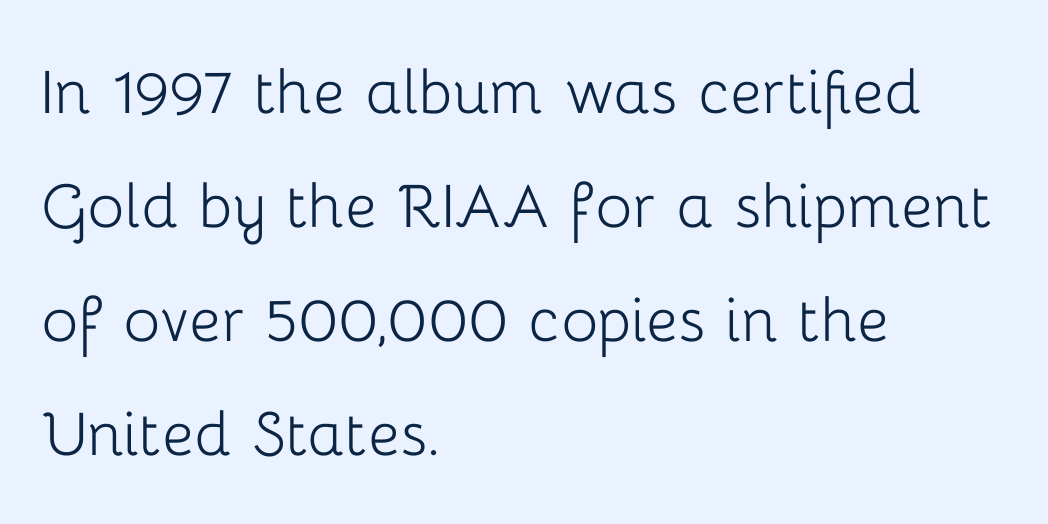
{"serif": "no", "italic": "no", "bold": "no", "weight": "light", "width": "normal", "stroke_contrast": "low", "x_height": "medium", "monospaced": "no", "underline": "no", "align": "left", "line_spacing": "normal", "line_spacing_ratio": 1.48, "letter_spacing": "normal", "letter_spacing_em": 0.0, "glyph_px": 77}
